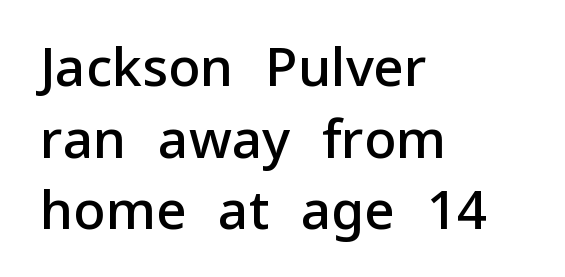
{"serif": "no", "italic": "no", "bold": "semi", "weight": "semibold", "width": "normal", "stroke_contrast": "low", "x_height": "medium", "monospaced": "no", "underline": "no", "align": "left", "line_spacing": "normal", "line_spacing_ratio": 1.35, "letter_spacing": "normal", "letter_spacing_em": 0.0, "glyph_px": 53}
